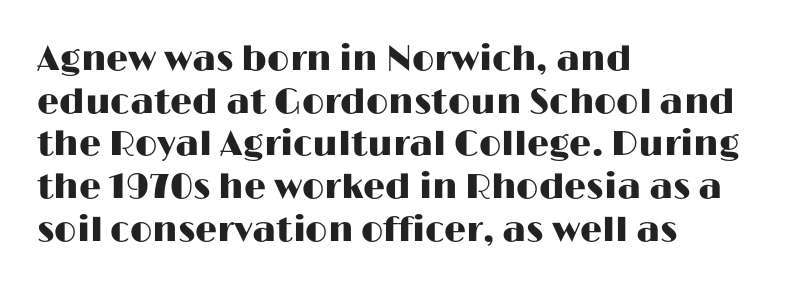
{"serif": "no", "italic": "no", "width": "wide", "stroke_contrast": "high", "x_height": "medium", "monospaced": "no", "underline": "no", "align": "left", "line_spacing_ratio": 1.22, "letter_spacing": "normal", "letter_spacing_em": 0.0, "glyph_px": 35}
